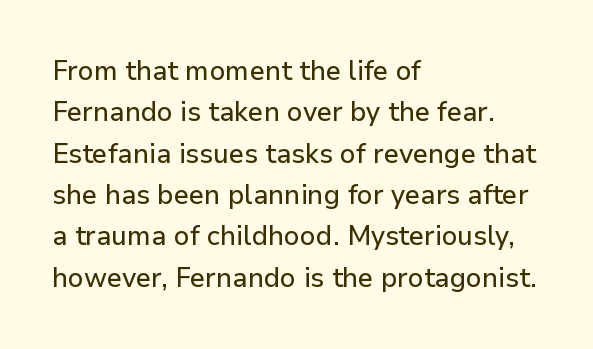
Q: Is the text italic (slanted)? A: No, it is upright.
Q: Is the text underlined? A: No.
Q: How is the paragraph aligned? A: Left-aligned.
Q: Is the spacing between letters normal or unusually wide? A: Normal.
Q: Is the spacing between lines tight, normal or loose? A: Normal.
